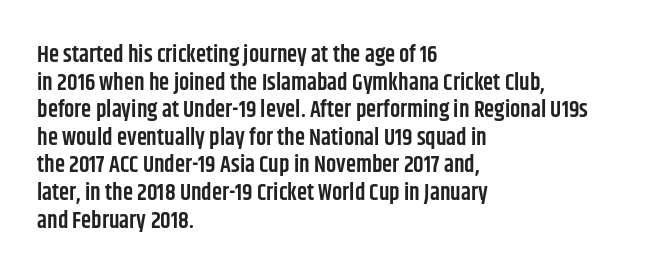
One-word summary of the alignment: left. The strokes are fattened partway — semibold, not bold. The letters stand straight up with perfectly vertical stems. The tracking reads as untouched default to a designer's eye.
